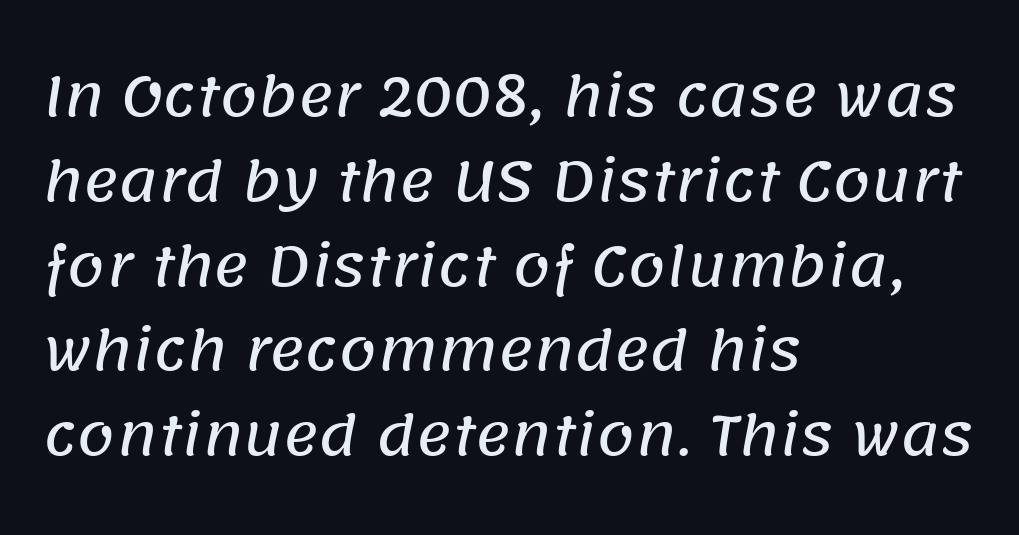
Q: Is the typeface a serif or a sans-serif typeface? A: Sans-serif.
Q: Is the text underlined? A: No.
Q: How is the paragraph aligned? A: Left-aligned.
Q: Is the spacing between letters normal or unusually wide? A: Normal.
Q: Is the spacing between lines tight, normal or loose? A: Normal.
Q: Width (condensed, normal, or wide)? A: Normal.
Q: Stroke contrast? A: Low.
Q: x-height? A: Large.
Q: Monospaced? A: No.
